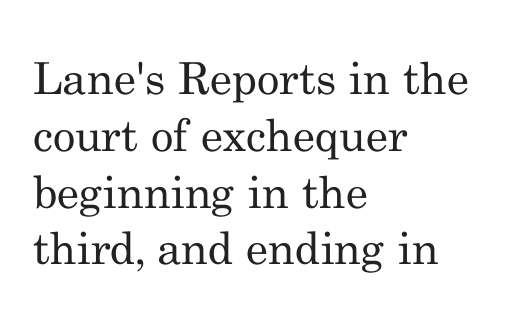
Q: Is the text bold? A: No.
Q: Is the text italic (slanted)? A: No, it is upright.
Q: Is the typeface a serif or a sans-serif typeface? A: Serif.
Q: Is the text underlined? A: No.
Q: How is the paragraph aligned? A: Left-aligned.
Q: Is the spacing between letters normal or unusually wide? A: Normal.
Q: Is the spacing between lines tight, normal or loose? A: Normal.
Q: Width (condensed, normal, or wide)? A: Normal.
Q: Stroke contrast? A: Medium.
Q: x-height? A: Small.
Q: Monospaced? A: No.
